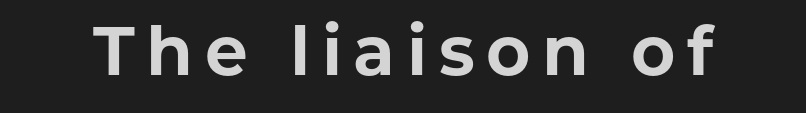
Q: Is the text bold? A: Yes.
Q: Is the text italic (slanted)? A: No, it is upright.
Q: Is the typeface a serif or a sans-serif typeface? A: Sans-serif.
Q: Is the text underlined? A: No.
Q: Width (condensed, normal, or wide)? A: Normal.
Q: Stroke contrast? A: Low.
Q: x-height? A: Medium.
Q: Monospaced? A: No.
